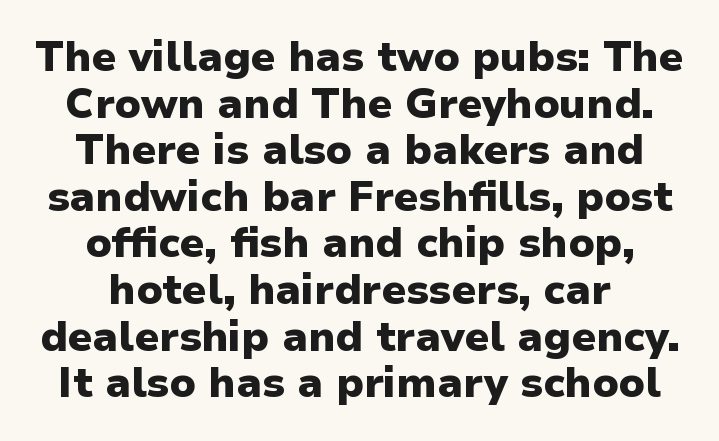
Q: Is the text bold? A: Yes.
Q: Is the text italic (slanted)? A: No, it is upright.
Q: Is the typeface a serif or a sans-serif typeface? A: Sans-serif.
Q: Is the text underlined? A: No.
Q: How is the paragraph aligned? A: Centered.
Q: Is the spacing between letters normal or unusually wide? A: Normal.
Q: Is the spacing between lines tight, normal or loose? A: Tight.
Q: Width (condensed, normal, or wide)? A: Normal.
Q: Stroke contrast? A: Low.
Q: x-height? A: Medium.
Q: Monospaced? A: No.
